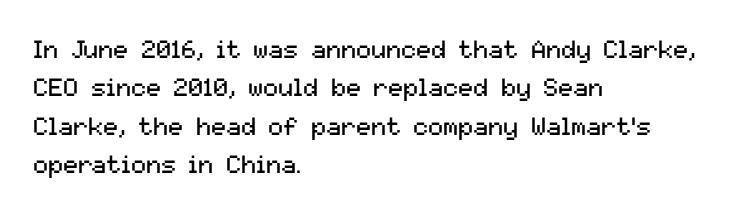
Q: Is the text bold? A: No.
Q: Is the text italic (slanted)? A: No, it is upright.
Q: Is the text underlined? A: No.
Q: How is the paragraph aligned? A: Left-aligned.
Q: Is the spacing between letters normal or unusually wide? A: Normal.
Q: Is the spacing between lines tight, normal or loose? A: Normal.
